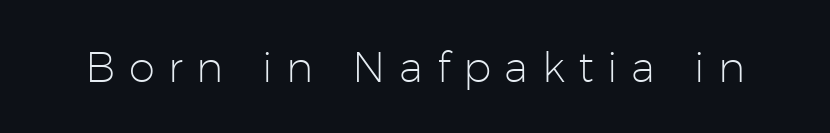
The tracking jumps out immediately: characters are airy and widely separated. Check where the strokes stop: nothing finishes them off — pure sans. The glyphs are unaccompanied by any horizontal stroke below them. The letters stand straight up with perfectly vertical stems. Character widths vary here, with narrow letters taking less room than wide ones.
